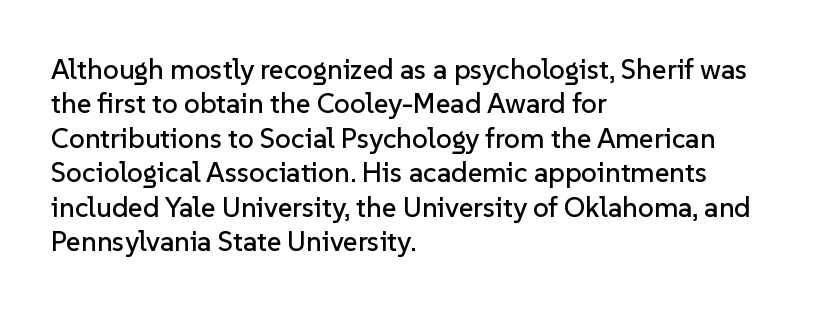
The image shows 28 px sans-serif type, upright; set left-aligned, line spacing 1.23x, normal letter spacing, not underlined; low stroke contrast and a medium x-height.
